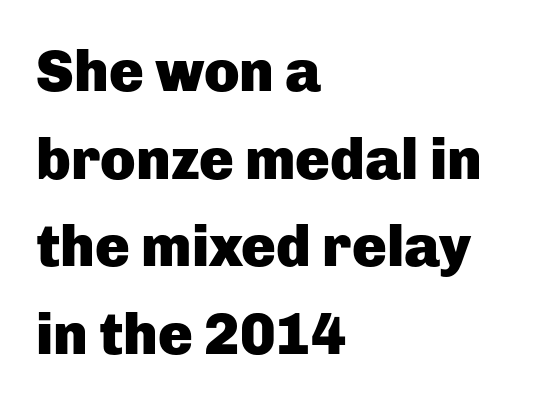
{"serif": "no", "italic": "no", "bold": "yes", "weight": "heavy", "width": "normal", "stroke_contrast": "low", "x_height": "medium", "monospaced": "no", "underline": "no", "align": "left", "line_spacing": "normal", "line_spacing_ratio": 1.51, "letter_spacing": "normal", "letter_spacing_em": 0.0, "glyph_px": 58}
